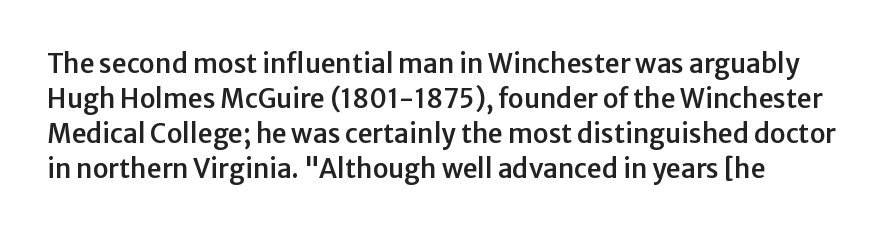
Q: Is the text italic (slanted)? A: No, it is upright.
Q: Is the text underlined? A: No.
Q: Is the spacing between letters normal or unusually wide? A: Normal.
Q: Is the spacing between lines tight, normal or loose? A: Normal.
